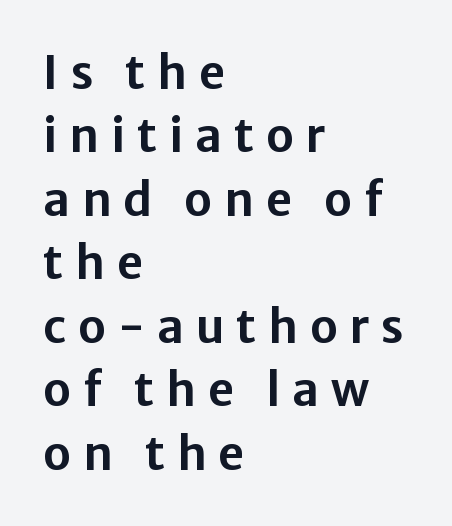
Q: Is the text italic (slanted)? A: No, it is upright.
Q: Is the typeface a serif or a sans-serif typeface? A: Sans-serif.
Q: Is the text underlined? A: No.
Q: How is the paragraph aligned? A: Left-aligned.
Q: Is the spacing between letters normal or unusually wide? A: Unusually wide.
Q: Is the spacing between lines tight, normal or loose? A: Normal.
Q: Width (condensed, normal, or wide)? A: Normal.
Q: Stroke contrast? A: Low.
Q: x-height? A: Medium.
Q: Monospaced? A: No.
